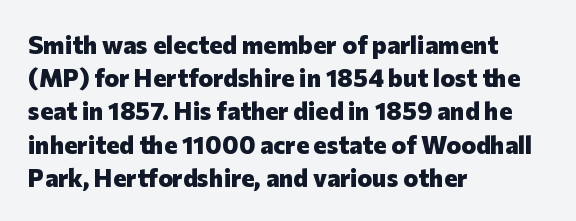
{"italic": "no", "bold": "yes", "underline": "no", "align": "left", "line_spacing": "normal", "line_spacing_ratio": 1.33, "letter_spacing": "normal", "letter_spacing_em": 0.0, "glyph_px": 25}
